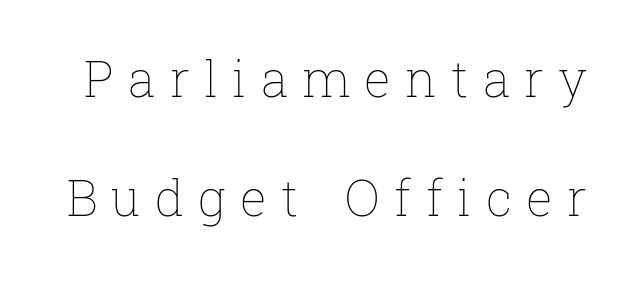
Q: Is the text bold? A: No.
Q: Is the text italic (slanted)? A: No, it is upright.
Q: Is the text underlined? A: No.
Q: Is the spacing between letters normal or unusually wide? A: Unusually wide.
Q: Is the spacing between lines tight, normal or loose? A: Loose.
Q: Width (condensed, normal, or wide)? A: Normal.
Q: Stroke contrast? A: Low.
Q: x-height? A: Medium.
Q: Monospaced? A: No.
